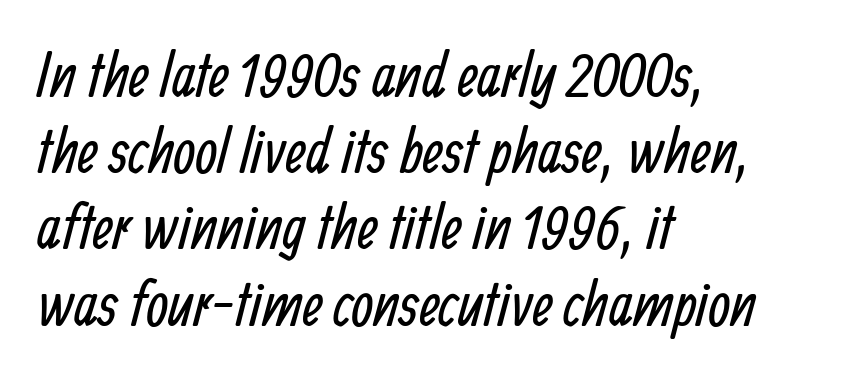
Q: Is the text bold? A: No.
Q: Is the typeface a serif or a sans-serif typeface? A: Sans-serif.
Q: Is the text underlined? A: No.
Q: How is the paragraph aligned? A: Left-aligned.
Q: Is the spacing between letters normal or unusually wide? A: Normal.
Q: Width (condensed, normal, or wide)? A: Condensed.
Q: Stroke contrast? A: Low.
Q: x-height? A: Medium.
Q: Monospaced? A: No.
